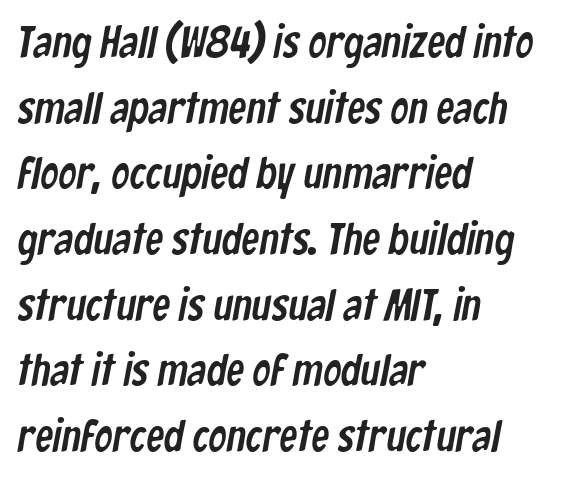
The image shows 45 px condensed sans-serif type; set left-aligned, normal line spacing (1.46x), normal letter spacing, not underlined; low stroke contrast and a medium x-height.
